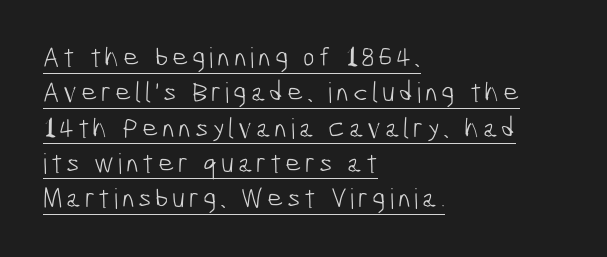
{"serif": "no", "bold": "no", "weight": "light", "width": "condensed", "stroke_contrast": "low", "x_height": "medium", "monospaced": "no", "underline": "yes", "align": "left", "line_spacing": "normal", "line_spacing_ratio": 1.26, "glyph_px": 28}
